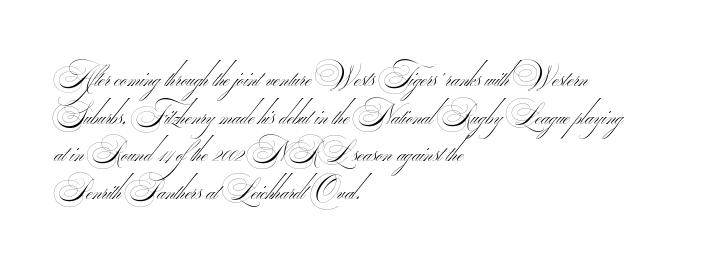
The image shows 27 px text type; set left-aligned, normal line spacing (1.39x), normal letter spacing, not underlined.
